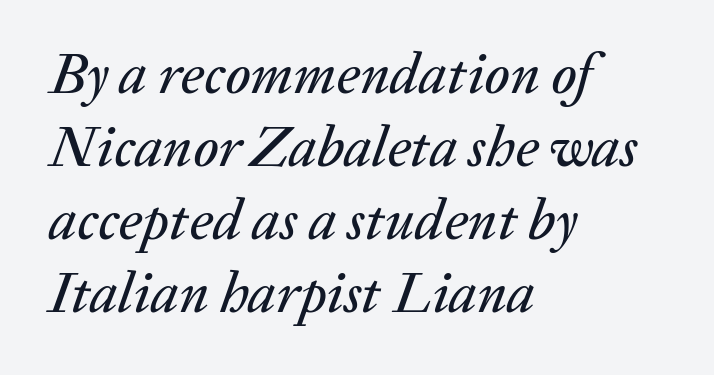
{"italic": "yes", "lean": "right", "slant_degrees": 20, "width": "normal", "stroke_contrast": "low", "x_height": "medium", "monospaced": "no", "underline": "no", "align": "left", "line_spacing": "normal", "line_spacing_ratio": 1.28, "letter_spacing": "normal", "letter_spacing_em": 0.0, "glyph_px": 57}
